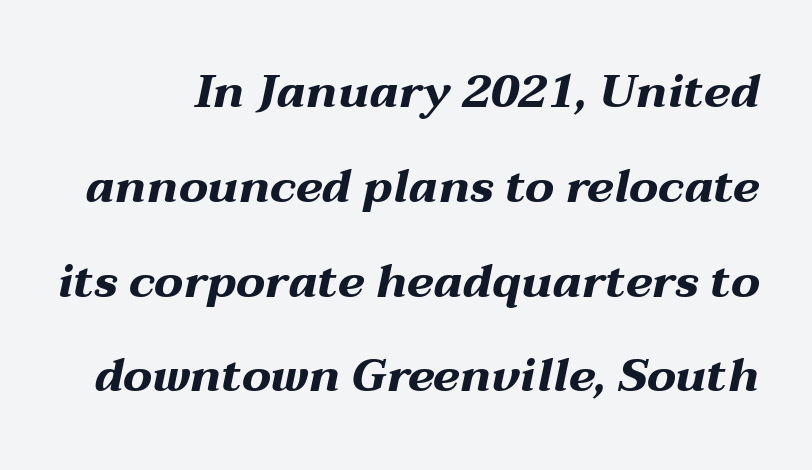
The image shows 46 px bold, wide type, italic (leaning right); set loose line spacing (2.06x), normal letter spacing, not underlined; medium stroke contrast and a medium x-height.
